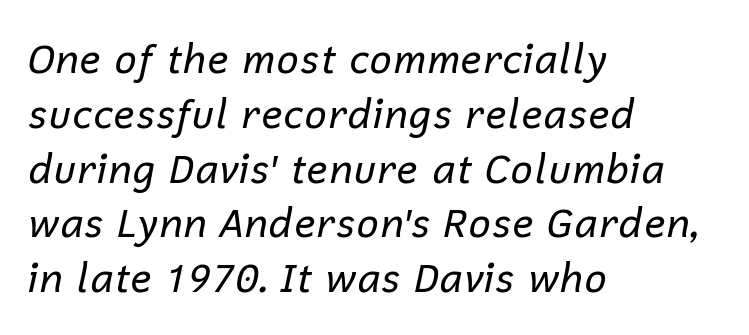
The image shows 40 px regular-weight type, italic (leaning right); set left-aligned, normal line spacing (1.37x), normal letter spacing, not underlined; low stroke contrast and a medium x-height.
